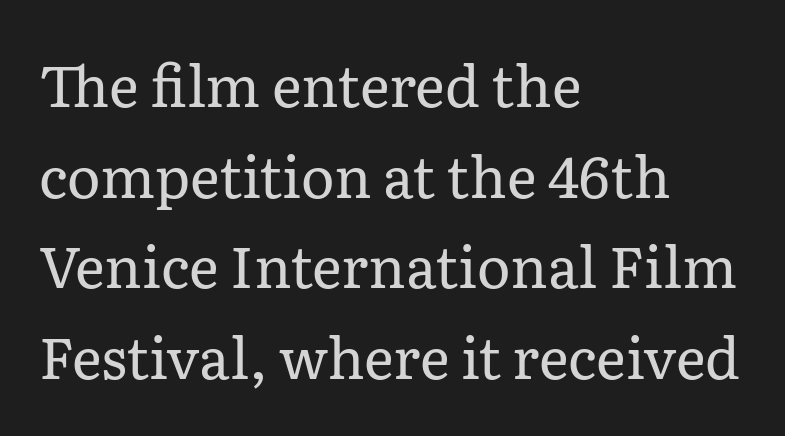
{"serif": "yes", "italic": "no", "bold": "no", "weight": "regular", "width": "normal", "stroke_contrast": "low", "x_height": "medium", "monospaced": "no", "underline": "no", "align": "left", "line_spacing": "normal", "line_spacing_ratio": 1.59, "letter_spacing": "normal", "letter_spacing_em": 0.0, "glyph_px": 57}
